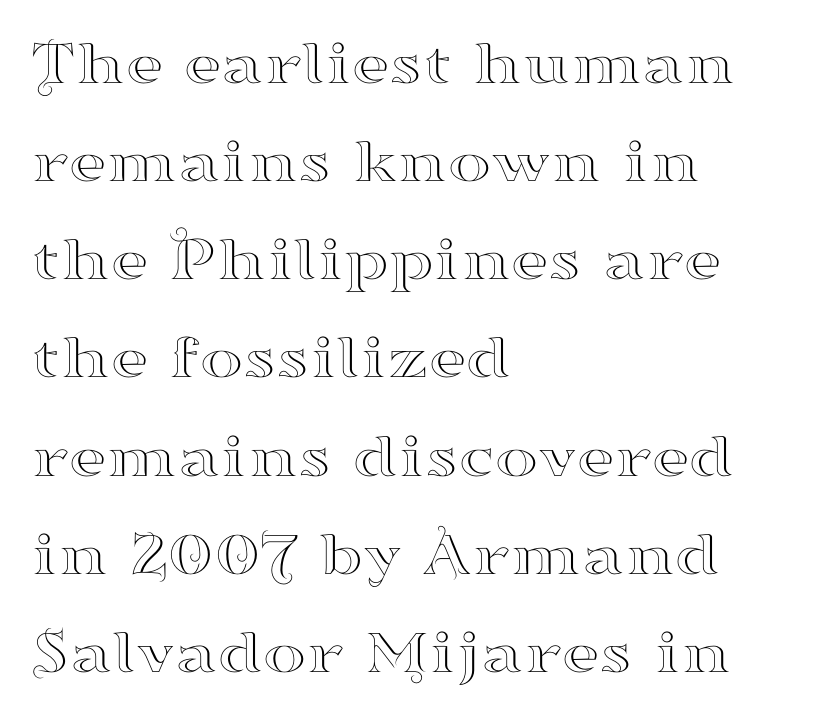
The image shows 65 px wide serif type, upright; set left-aligned, normal line spacing (1.51x), normal letter spacing, not underlined; high stroke contrast and a small x-height.
